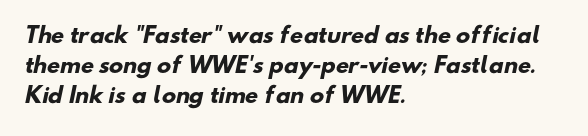
Vertical spacing — default. Strokes here are thick enough to call this a true bold. A typesetter would call this zero additional tracking. The glyphs are unaccompanied by any horizontal stroke below them.
